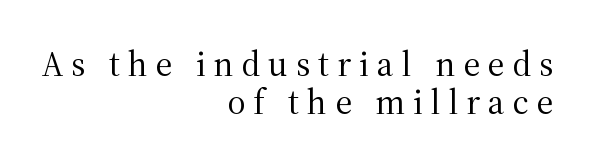
The image shows 35 px regular-weight serif type, upright; set right-aligned, tight line spacing (1.1x), unusually wide letter spacing (+0.23 em), not underlined; medium stroke contrast and a medium x-height.
